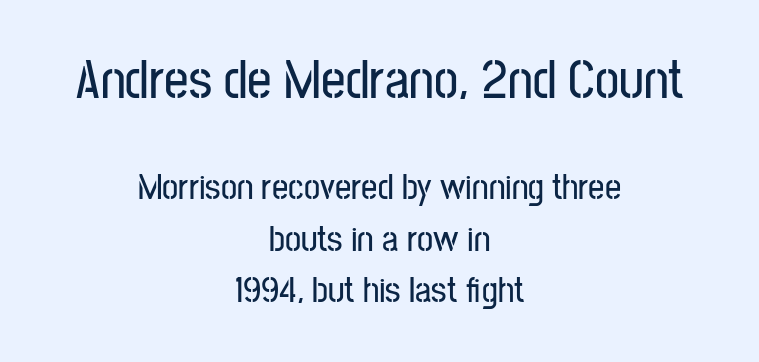
The image shows 54 px condensed sans-serif type, upright; set centered, normal line spacing (1.43x), normal letter spacing, not underlined; the first (top) block is 1.5x larger; low stroke contrast and a medium x-height.
